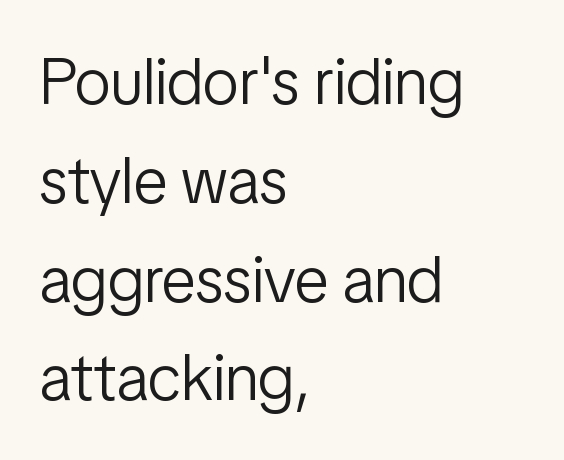
{"serif": "no", "italic": "no", "bold": "no", "weight": "light", "width": "condensed", "stroke_contrast": "low", "x_height": "medium", "monospaced": "no", "underline": "no", "align": "left", "line_spacing": "normal", "line_spacing_ratio": 1.52, "letter_spacing": "normal", "letter_spacing_em": 0.0, "glyph_px": 65}
